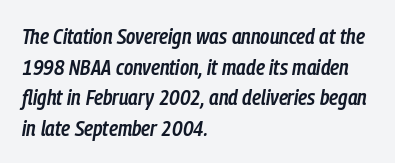
The image shows 22 px text type, italic (leaning right); set left-aligned, normal line spacing (1.39x), normal letter spacing, not underlined.
